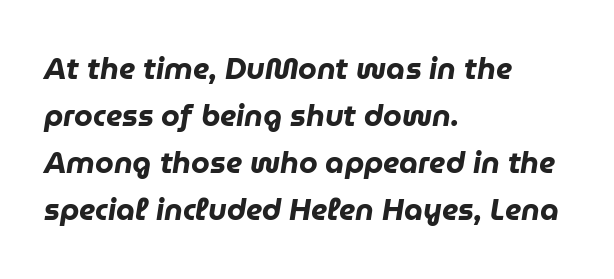
The image shows 30 px heavy type, italic (leaning right); set left-aligned, normal line spacing (1.57x), normal letter spacing, not underlined; low stroke contrast and a medium x-height.
